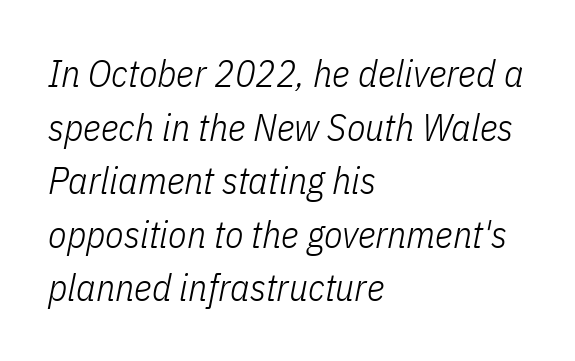
Q: Is the text bold? A: No.
Q: Is the text italic (slanted)? A: Yes, it leans right by about 11 degrees.
Q: Is the text underlined? A: No.
Q: How is the paragraph aligned? A: Left-aligned.
Q: Is the spacing between letters normal or unusually wide? A: Normal.
Q: Is the spacing between lines tight, normal or loose? A: Normal.
Q: Width (condensed, normal, or wide)? A: Condensed.
Q: Stroke contrast? A: Low.
Q: x-height? A: Medium.
Q: Monospaced? A: No.
